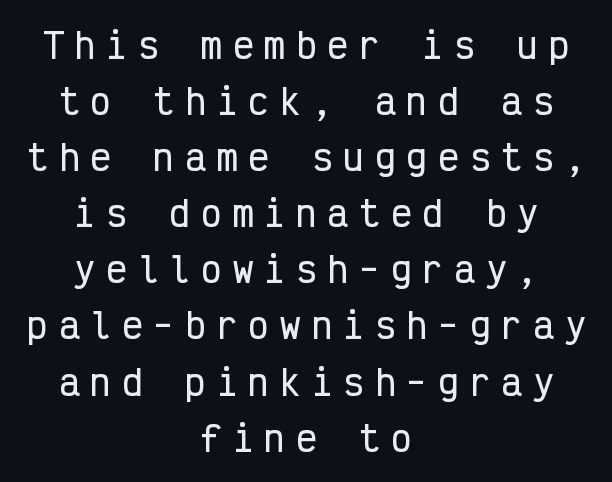
Does extra space separate the letters? Yes, quite a lot of it. Typeset on center — no edge is straight. Clear beneath every line of the passage. Notice how descenders clear the ascenders below comfortably — that's standard leading.
